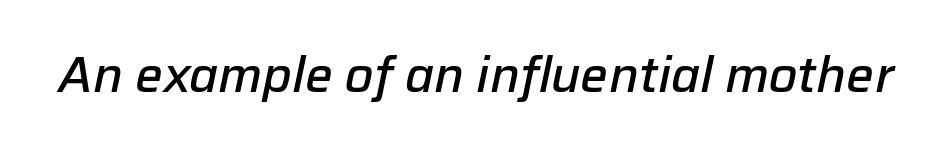
Q: Is the text bold? A: Semi-bold.
Q: Is the text italic (slanted)? A: Yes, it leans right by about 12 degrees.
Q: Is the text underlined? A: No.
Q: Is the spacing between letters normal or unusually wide? A: Normal.
Q: Width (condensed, normal, or wide)? A: Normal.
Q: Stroke contrast? A: Low.
Q: x-height? A: Medium.
Q: Monospaced? A: No.
